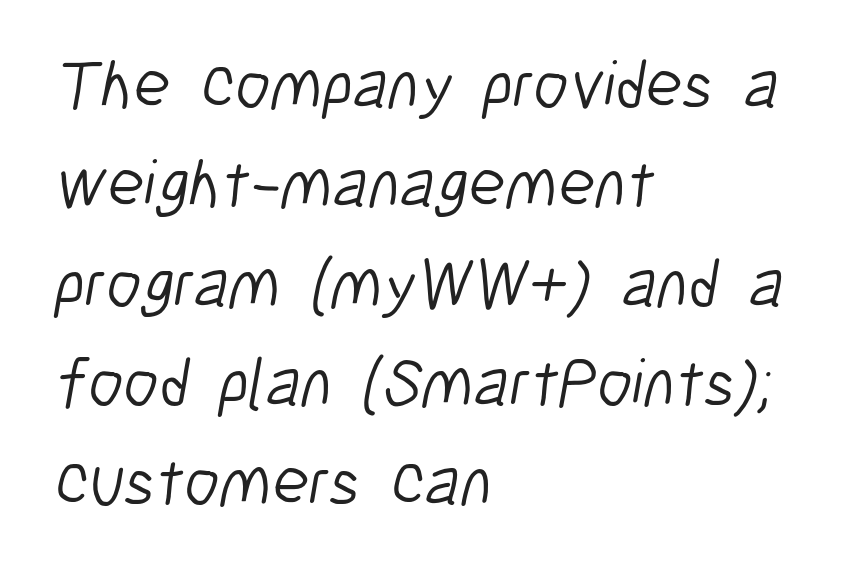
The image shows 68 px light, condensed sans-serif type; set left-aligned, normal line spacing (1.46x), normal letter spacing, not underlined; low stroke contrast and a medium x-height.
